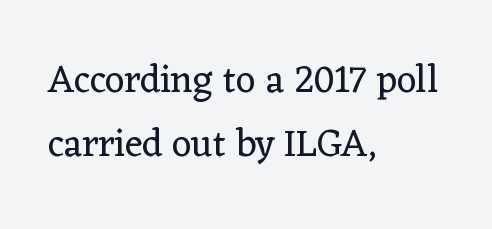
The image shows 38 px regular-weight serif type, upright; set left-aligned, normal line spacing (1.68x), normal letter spacing, not underlined; low stroke contrast and a medium x-height.
